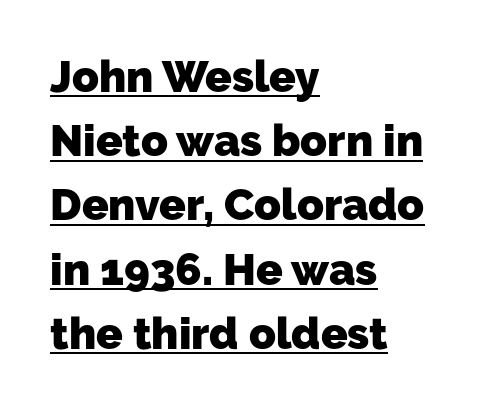
Notice how a bar underscores the lettering throughout. Are there feet on the stems? There aren't — it's a sans. Is there much room between lines? A standard amount, neither cramped nor airy. This sample has the flowing, uneven cadence of proportional lettering.
